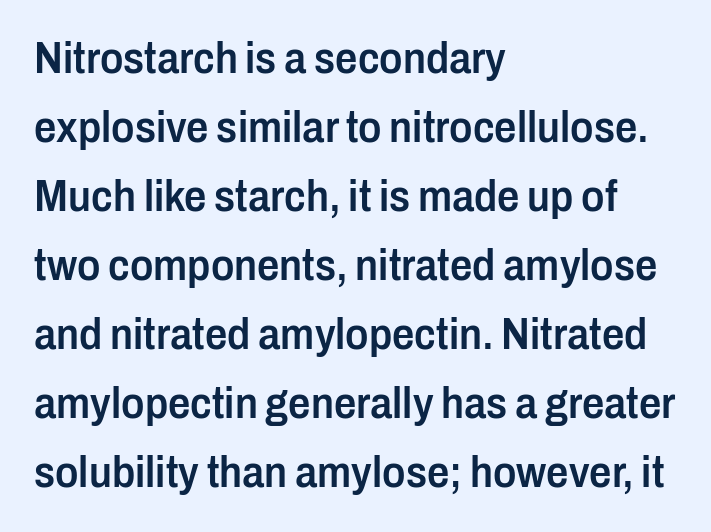
The rows are spaced the way most documents space them. Think of a printed novel: that variable character pitch is what you see here. Short and long lines alike share a common starting point at left. Here the glyphs are tracked normally, forming tight word shapes. Words float on clear page, feet unadorned. A somewhat darkened texture: the type is semibold rather than bold.
